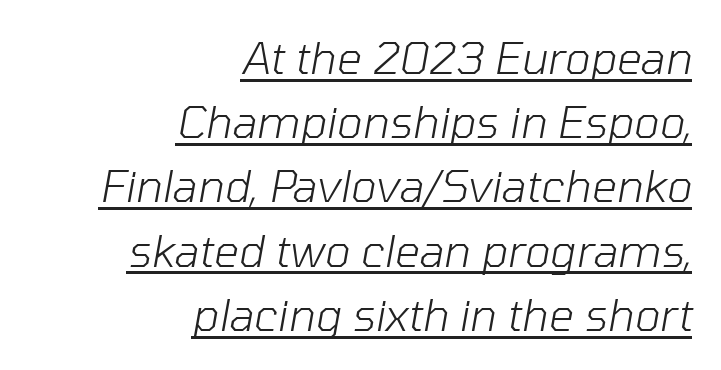
{"italic": "yes", "lean": "right", "slant_degrees": 10, "bold": "no", "weight": "light", "width": "normal", "stroke_contrast": "low", "x_height": "medium", "monospaced": "no", "underline": "yes", "align": "right", "line_spacing": "normal", "line_spacing_ratio": 1.46, "letter_spacing": "normal", "letter_spacing_em": 0.0, "glyph_px": 44}
